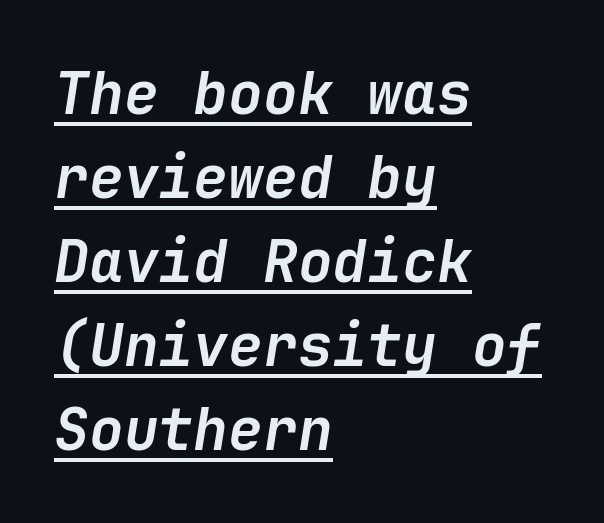
Visually the block forms a straight wall on the left and a jagged coastline on the right. The rendering uses a bold face; every stroke is thick and dark. The passage shown leans; its letterforms are oblique. This sample carries an underscore along the baseline area. This block has exactly the height ordinary leading produces.
